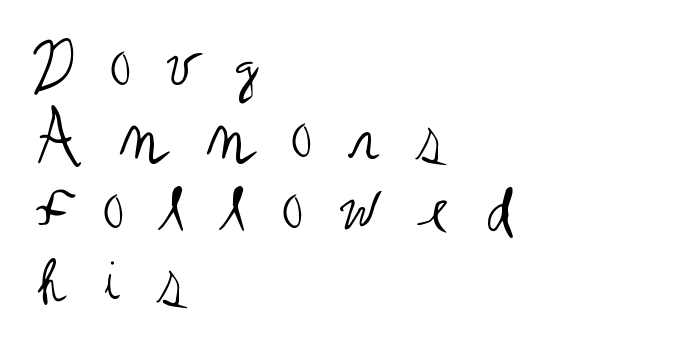
This sample uses a sans-serif face. Proportional: the letters do not fall into vertical columns. The characters are drawn with everyday or finer stroke widths. Quick note: interline space is minimal.
